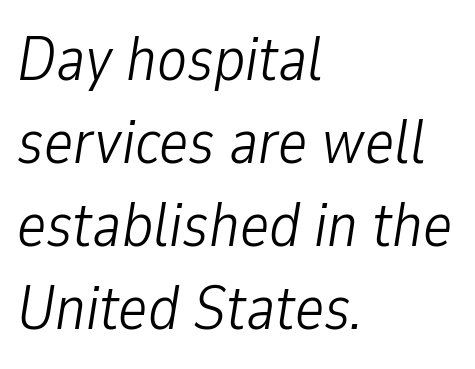
{"italic": "yes", "lean": "right", "slant_degrees": 9, "bold": "no", "weight": "light", "width": "condensed", "stroke_contrast": "low", "x_height": "medium", "monospaced": "no", "underline": "no", "align": "left", "line_spacing": "normal", "line_spacing_ratio": 1.34, "letter_spacing": "normal", "letter_spacing_em": 0.0, "glyph_px": 62}
